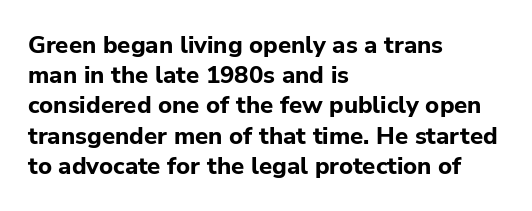
The ragged edge is on the right, which tells us the setting is flush left. The space beneath each line is pristine and unruled. This rendering leaves character spacing at its baseline value. The passage shown stacks its lines at a standard gap. Italic? Not at all — the glyphs are vertical. Emphasis by weight is at full strength: bold.
